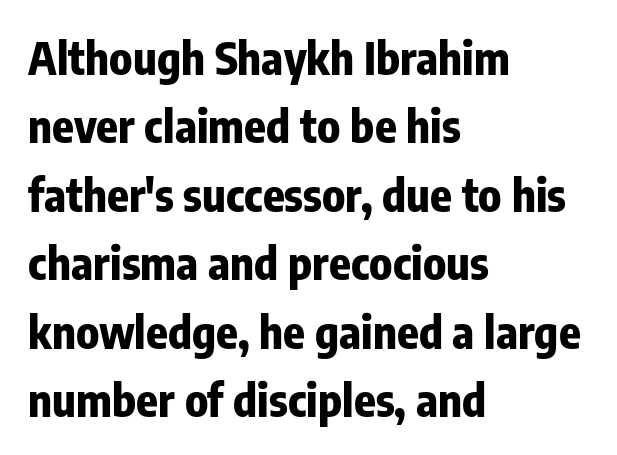
{"serif": "no", "italic": "no", "bold": "yes", "weight": "bold", "width": "condensed", "stroke_contrast": "low", "x_height": "medium", "monospaced": "no", "underline": "no", "align": "left", "line_spacing": "normal", "line_spacing_ratio": 1.52, "letter_spacing": "normal", "letter_spacing_em": 0.0, "glyph_px": 45}
